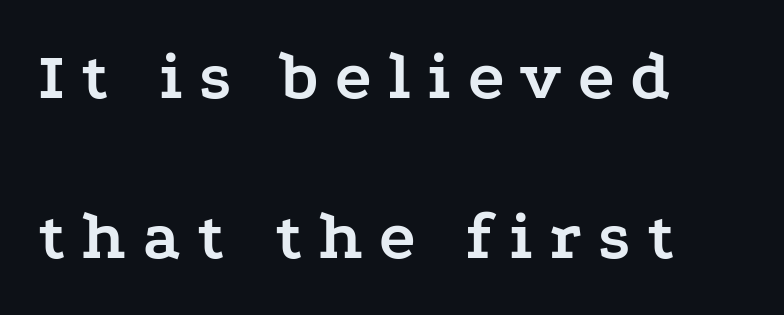
The image shows 69 px semibold, wide serif type, upright; set left-aligned, loose line spacing (2.32x), unusually wide letter spacing (+0.24 em), not underlined; low stroke contrast and a medium x-height.
